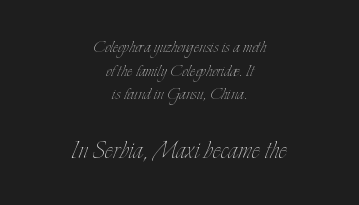
{"bold": "no", "weight": "thin", "width": "condensed", "stroke_contrast": "low", "x_height": "small", "monospaced": "no", "underline": "no", "align": "center", "line_spacing": "tight", "line_spacing_ratio": 1.12, "letter_spacing": "normal", "letter_spacing_em": 0.0, "larger_block": "second", "size_ratio": 1.52, "glyph_px": 32}
